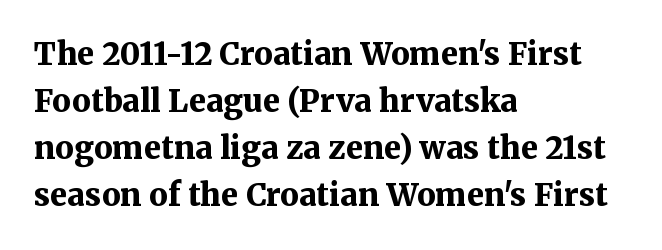
The image shows 31 px bold serif type, upright; set left-aligned, normal line spacing (1.52x), normal letter spacing, not underlined; medium stroke contrast and a medium x-height.
